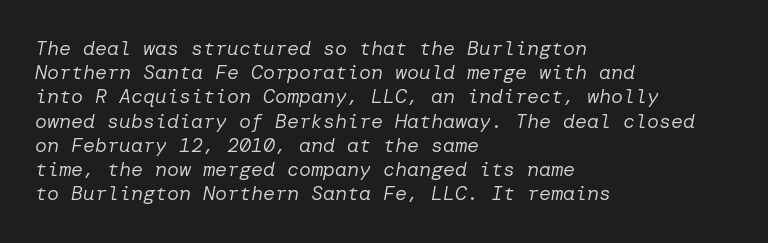
The image shows 20 px text type, italic (leaning right); set left-aligned, line spacing 1.21x, normal letter spacing, not underlined.
